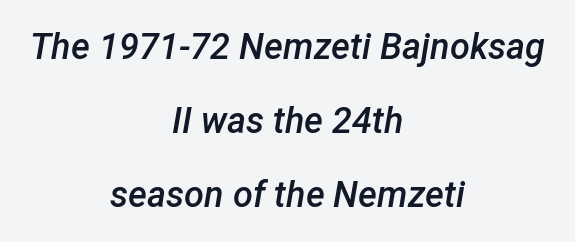
{"italic": "yes", "lean": "right", "slant_degrees": 12, "bold": "semi", "weight": "semibold", "width": "normal", "stroke_contrast": "low", "x_height": "medium", "monospaced": "no", "underline": "no", "align": "center", "line_spacing": "loose", "line_spacing_ratio": 2.06, "letter_spacing": "normal", "letter_spacing_em": 0.0, "glyph_px": 36}
